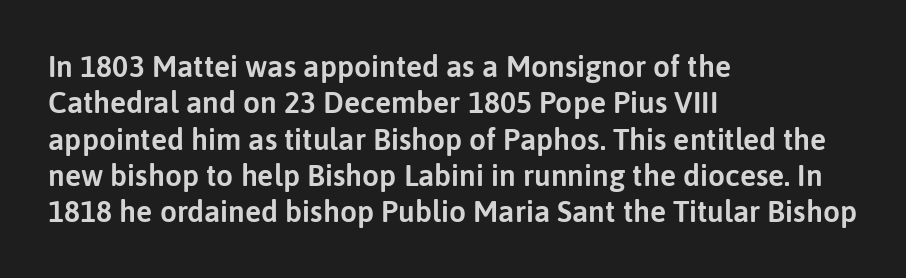
Q: Is the text italic (slanted)? A: No, it is upright.
Q: Is the typeface a serif or a sans-serif typeface? A: Sans-serif.
Q: Is the text underlined? A: No.
Q: How is the paragraph aligned? A: Left-aligned.
Q: Is the spacing between letters normal or unusually wide? A: Normal.
Q: Width (condensed, normal, or wide)? A: Normal.
Q: Stroke contrast? A: Low.
Q: x-height? A: Medium.
Q: Monospaced? A: No.
